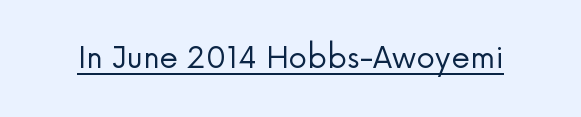
Posture: upright roman. In terms of letterspacing, this is plain default setting. No feet cap the strokes, marking this as sans-serif type. A baseline rule has been typeset under these characters.
